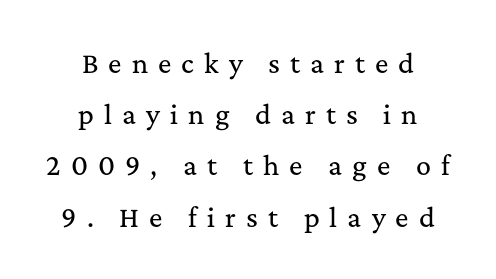
The image shows 25 px text type, upright; set centered, loose line spacing (2.05x), unusually wide letter spacing (+0.4 em), not underlined.
